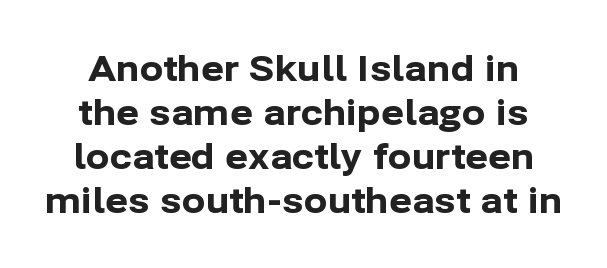
{"serif": "no", "italic": "no", "bold": "yes", "weight": "bold", "width": "normal", "stroke_contrast": "low", "x_height": "medium", "monospaced": "no", "underline": "no", "line_spacing": "normal", "line_spacing_ratio": 1.26, "letter_spacing": "normal", "letter_spacing_em": 0.0, "glyph_px": 35}
